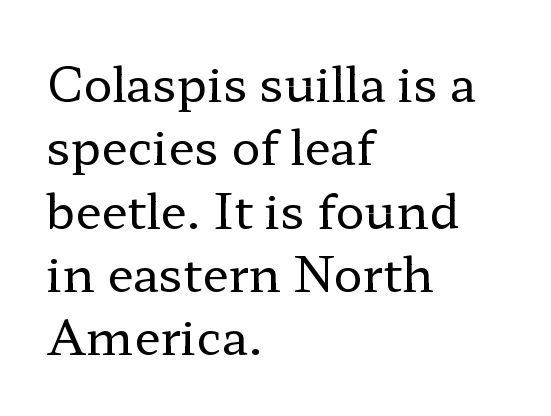
The type family on display is of the serif kind. This sample has the flowing, uneven cadence of proportional lettering. Visually the block forms a straight wall on the left and a jagged coastline on the right. Ink coverage per letter is moderate at most. Characters follow at the spacing the type designer built in. Plain, unruled lines of type.
